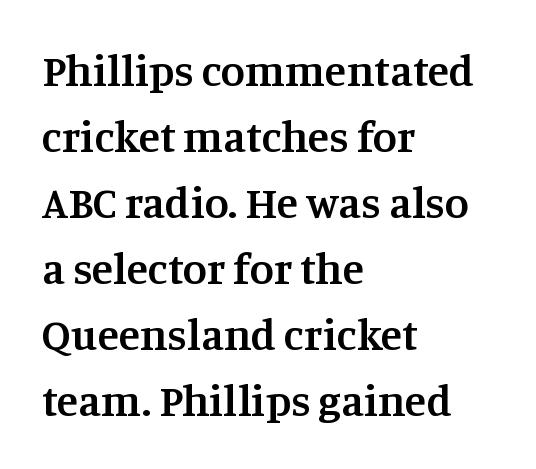
{"serif": "yes", "italic": "no", "bold": "semi", "weight": "semibold", "width": "normal", "stroke_contrast": "medium", "x_height": "large", "monospaced": "no", "underline": "no", "align": "left", "line_spacing": "normal", "line_spacing_ratio": 1.5, "letter_spacing": "normal", "letter_spacing_em": 0.0, "glyph_px": 44}
